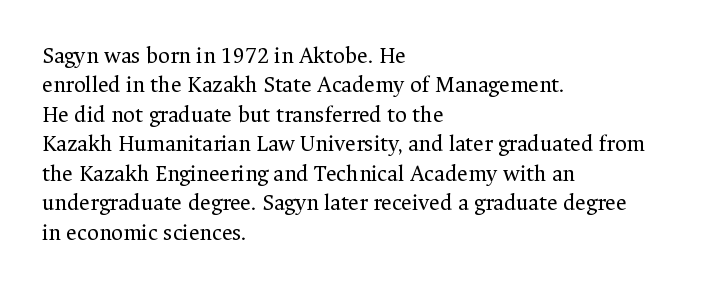
It's the straight-up-and-down kind of type. The face used here is rendered with its standard letterfit. The setting favours the left margin, as ordinary paragraphs usually do. This is not heavy type; no bold has been used. Interline gaps are of average width in this sample.
